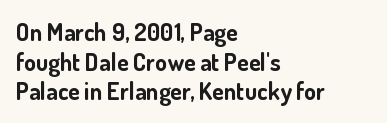
The image shows 24 px bold type, upright; set left-aligned, line spacing 1.23x, normal letter spacing, not underlined.
